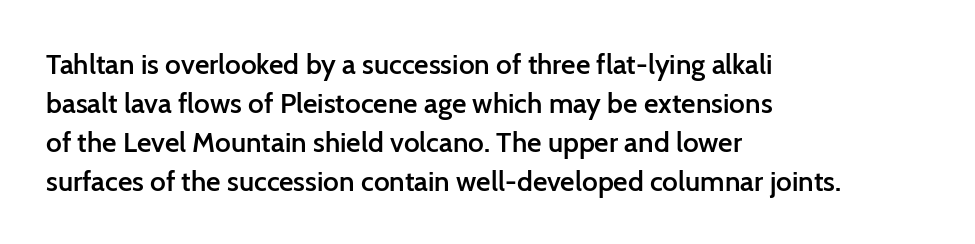
The image shows 28 px semibold sans-serif type, upright; set left-aligned, normal line spacing (1.39x), normal letter spacing, not underlined; low stroke contrast and a medium x-height.
